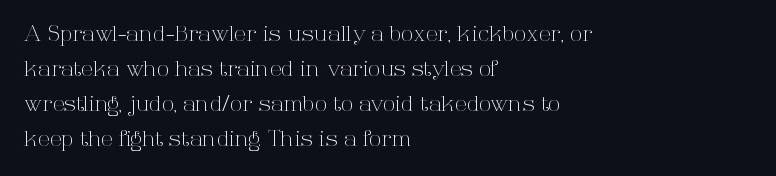
Q: Is the text bold? A: No.
Q: Is the text italic (slanted)? A: No, it is upright.
Q: Is the text underlined? A: No.
Q: How is the paragraph aligned? A: Left-aligned.
Q: Is the spacing between letters normal or unusually wide? A: Normal.
Q: Is the spacing between lines tight, normal or loose? A: Normal.
